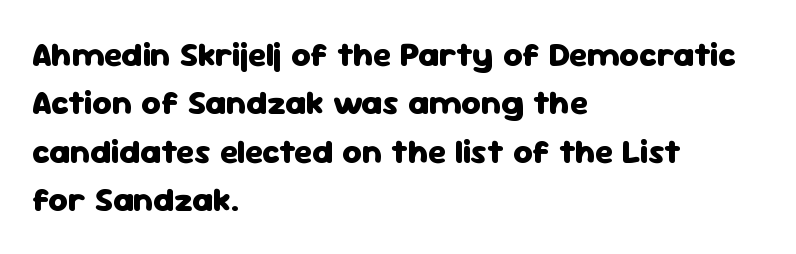
{"serif": "no", "italic": "no", "bold": "yes", "weight": "heavy", "width": "normal", "stroke_contrast": "low", "x_height": "medium", "monospaced": "no", "underline": "no", "align": "left", "line_spacing": "normal", "line_spacing_ratio": 1.42, "letter_spacing": "normal", "letter_spacing_em": 0.0, "glyph_px": 34}
